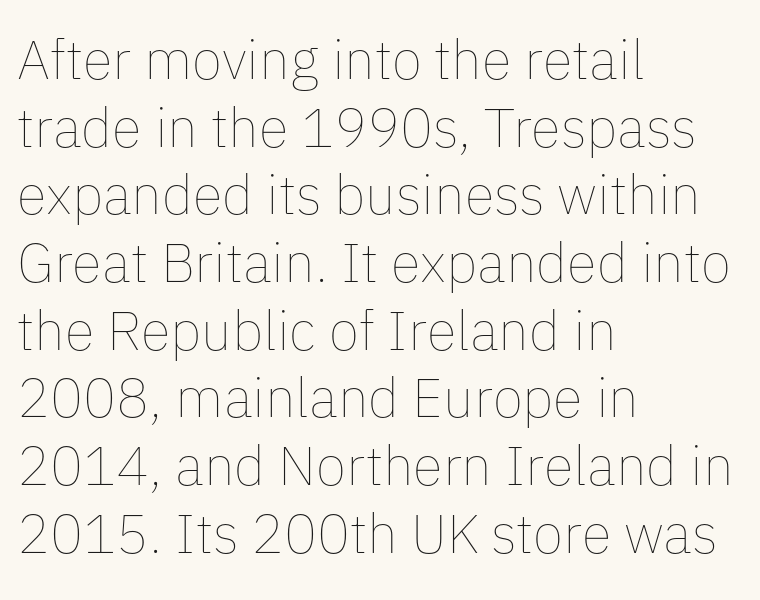
The image shows 55 px thin type, upright; set left-aligned, line spacing 1.23x, normal letter spacing, not underlined; low stroke contrast and a medium x-height.
